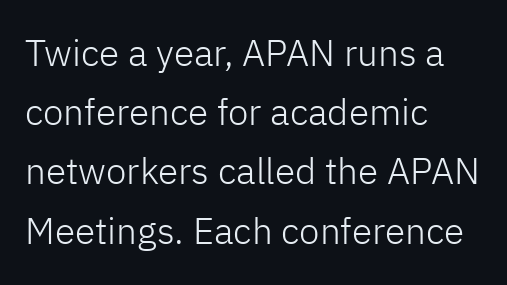
The image shows 37 px light sans-serif type, upright; set left-aligned, normal line spacing (1.6x), normal letter spacing, not underlined; low stroke contrast and a medium x-height.
